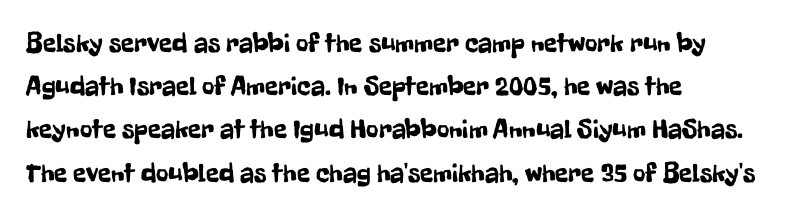
{"italic": "no", "underline": "no", "align": "left", "line_spacing": "normal", "line_spacing_ratio": 1.6, "letter_spacing": "normal", "letter_spacing_em": 0.0, "glyph_px": 27}
